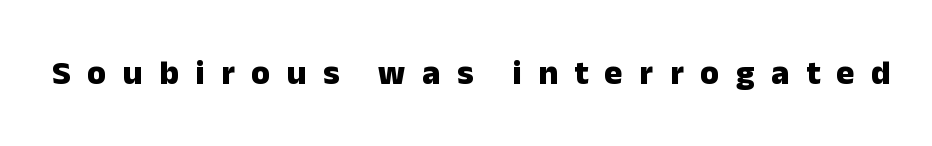
The image shows 34 px heavy sans-serif type, upright; set unusually wide letter spacing (+0.49 em), not underlined; low stroke contrast and a medium x-height.
